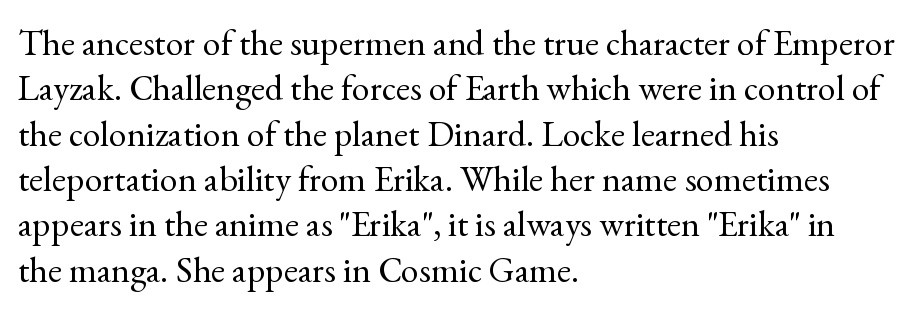
Q: Is the text bold? A: No.
Q: Is the text italic (slanted)? A: No, it is upright.
Q: Is the typeface a serif or a sans-serif typeface? A: Serif.
Q: Is the text underlined? A: No.
Q: How is the paragraph aligned? A: Left-aligned.
Q: Is the spacing between letters normal or unusually wide? A: Normal.
Q: Is the spacing between lines tight, normal or loose? A: Normal.
Q: Width (condensed, normal, or wide)? A: Normal.
Q: x-height? A: Small.
Q: Monospaced? A: No.
